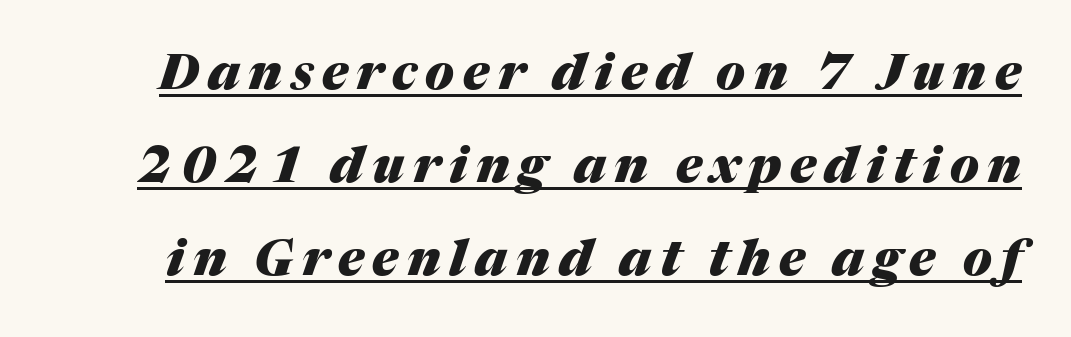
{"italic": "yes", "lean": "right", "slant_degrees": 17, "bold": "yes", "weight": "heavy", "width": "normal", "stroke_contrast": "medium", "x_height": "medium", "monospaced": "no", "underline": "yes", "line_spacing_ratio": 1.86, "glyph_px": 50}
